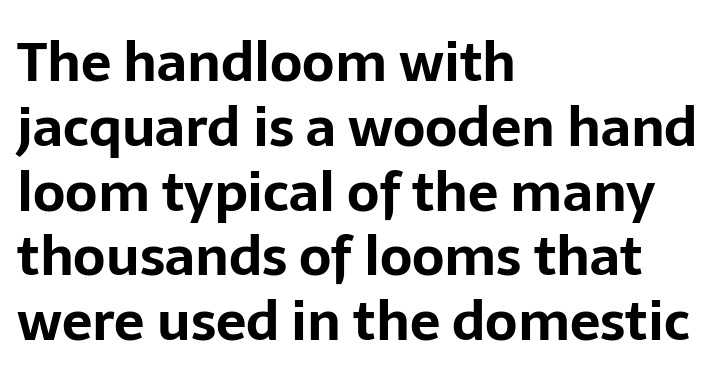
{"serif": "no", "italic": "no", "bold": "yes", "weight": "bold", "width": "normal", "stroke_contrast": "low", "x_height": "medium", "monospaced": "no", "underline": "no", "align": "left", "line_spacing_ratio": 1.2, "letter_spacing": "normal", "letter_spacing_em": 0.0, "glyph_px": 54}
